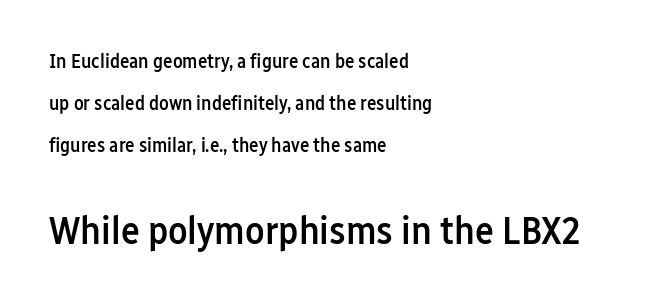
Q: Is the text bold? A: Semi-bold.
Q: Is the text italic (slanted)? A: No, it is upright.
Q: Is the typeface a serif or a sans-serif typeface? A: Sans-serif.
Q: Is the text underlined? A: No.
Q: How is the paragraph aligned? A: Left-aligned.
Q: Is the spacing between letters normal or unusually wide? A: Normal.
Q: Is the spacing between lines tight, normal or loose? A: Loose.
Q: Which block of text is set in a larger size, the first (top) or the second (bottom)? A: The second (bottom) one.
Q: Width (condensed, normal, or wide)? A: Condensed.
Q: Stroke contrast? A: Low.
Q: x-height? A: Medium.
Q: Monospaced? A: No.
